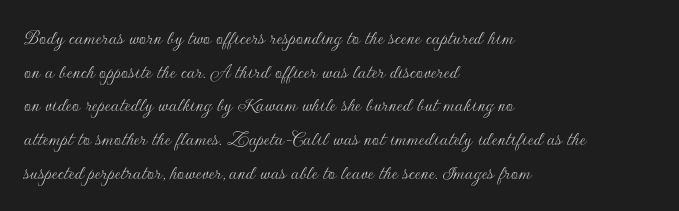
The image shows 22 px text type; set left-aligned, normal line spacing (1.53x), normal letter spacing, not underlined.
